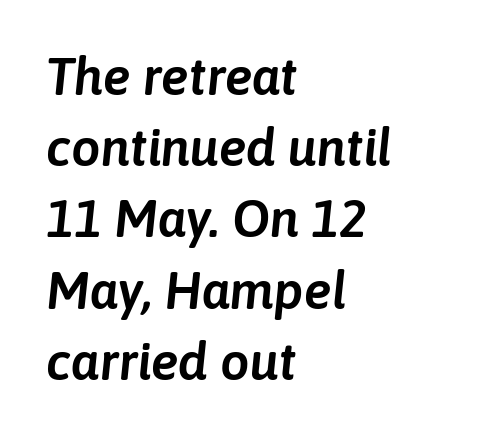
The image shows 52 px text type, italic (leaning right); set left-aligned, normal line spacing (1.37x), normal letter spacing, not underlined; low stroke contrast and a medium x-height.
